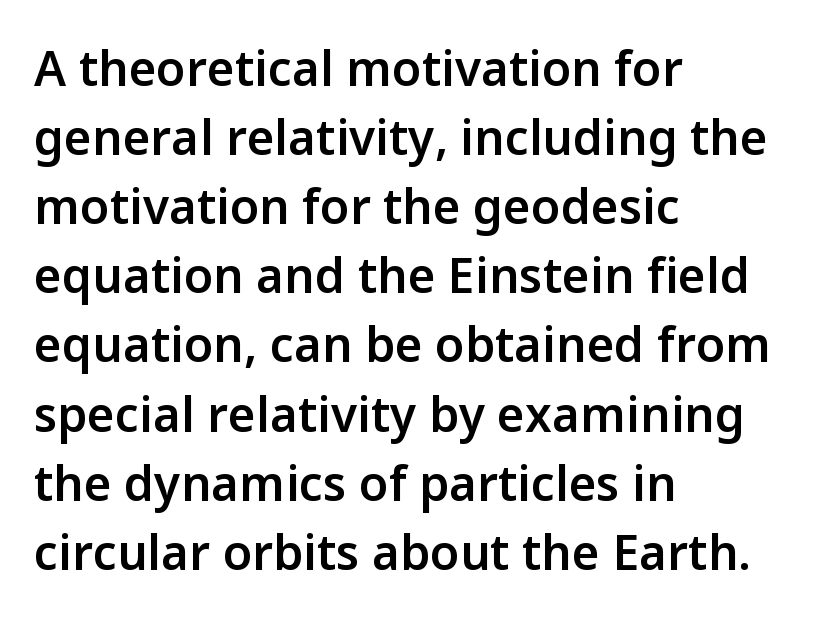
Reading down the column, the eye jumps a familiar distance to each next line. Proportional: the letters do not fall into vertical columns. Spacing between characters is what you'd get straight out of the box. A sans-serif font was chosen for this passage. Posture: vertical. Glance below the letters and you will spot only blank space.
